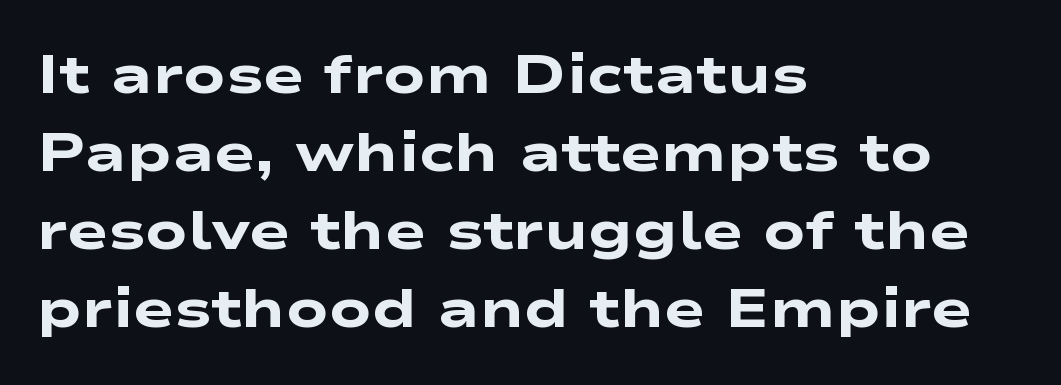
Q: Is the text bold? A: Yes.
Q: Is the typeface a serif or a sans-serif typeface? A: Sans-serif.
Q: Is the text underlined? A: No.
Q: How is the paragraph aligned? A: Left-aligned.
Q: Is the spacing between letters normal or unusually wide? A: Normal.
Q: Is the spacing between lines tight, normal or loose? A: Normal.
Q: Width (condensed, normal, or wide)? A: Wide.
Q: Stroke contrast? A: Low.
Q: x-height? A: Medium.
Q: Monospaced? A: No.
